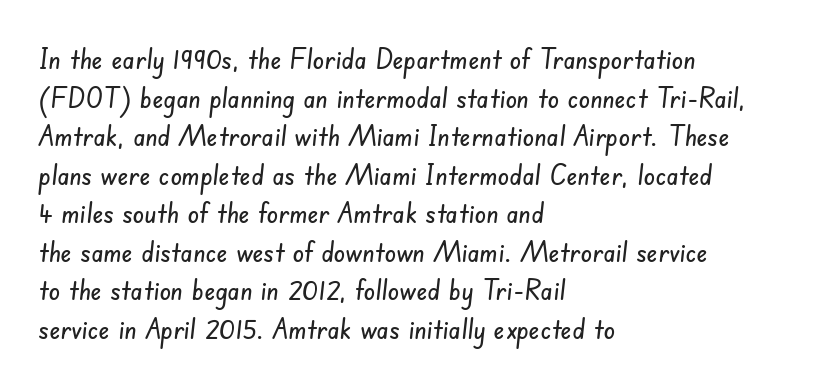
Q: Is the typeface a serif or a sans-serif typeface? A: Sans-serif.
Q: Is the text underlined? A: No.
Q: How is the paragraph aligned? A: Left-aligned.
Q: Is the spacing between letters normal or unusually wide? A: Normal.
Q: Is the spacing between lines tight, normal or loose? A: Normal.
Q: Width (condensed, normal, or wide)? A: Condensed.
Q: Stroke contrast? A: Low.
Q: x-height? A: Small.
Q: Monospaced? A: No.
